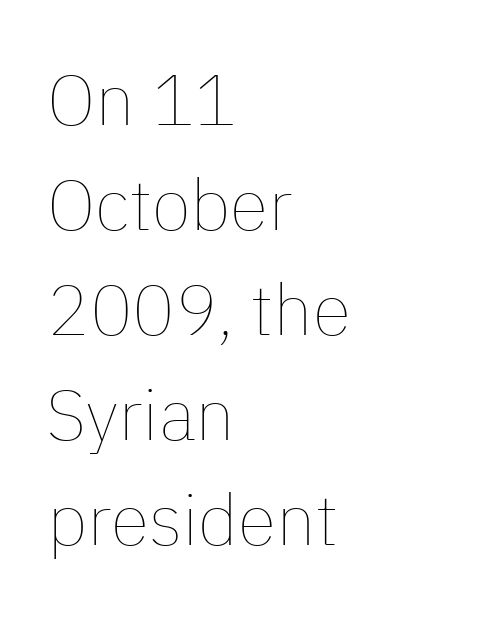
All the whitespace from short lines collects on the right. Check the space under the baseline: it is left empty. Caption: face not bold, strokes unweighted. Spacing verdict: proportional, widths tailored to each character. Tall strokes in this sample are plumb rather than angled. Is the letter spacing exaggerated? No — it looks like the ordinary default.
